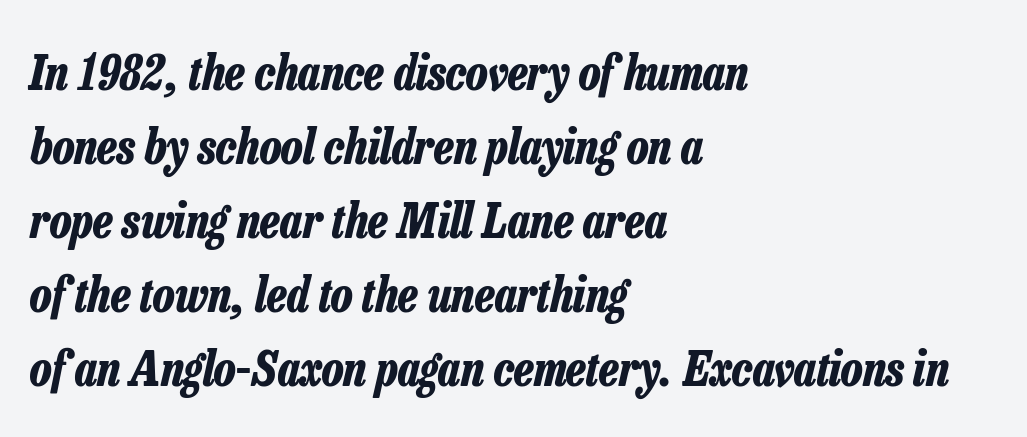
On the weight axis this lands at bold, roughly 700. The passage shown has conventional tracking throughout. Looks like regular typesetting: each glyph gets only the width it needs. How would I describe the line gaps? Plain and ordinary. Only glyphs here, with clear space below each row.
